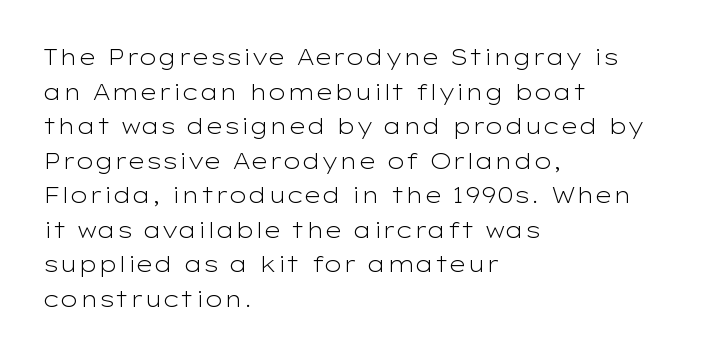
Q: Is the text bold? A: No.
Q: Is the text italic (slanted)? A: No, it is upright.
Q: Is the text underlined? A: No.
Q: How is the paragraph aligned? A: Left-aligned.
Q: Is the spacing between letters normal or unusually wide? A: Normal.
Q: Is the spacing between lines tight, normal or loose? A: Normal.
